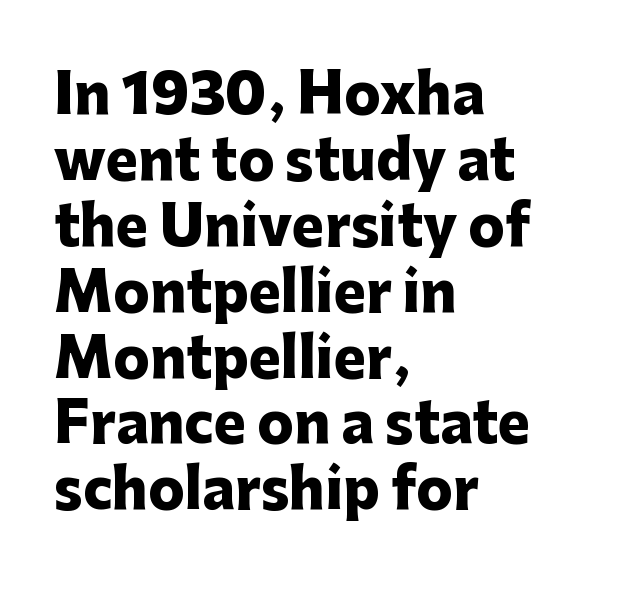
The image shows 54 px heavy sans-serif type, upright; set left-aligned, line spacing 1.22x, normal letter spacing, not underlined; low stroke contrast and a medium x-height.
